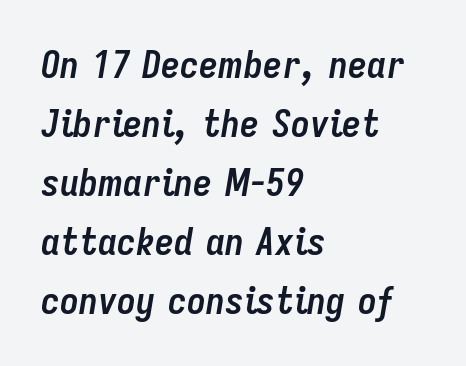
Q: Is the text bold? A: Yes.
Q: Is the text italic (slanted)? A: Yes, it leans right by about 9 degrees.
Q: Is the text underlined? A: No.
Q: How is the paragraph aligned? A: Left-aligned.
Q: Is the spacing between letters normal or unusually wide? A: Normal.
Q: Is the spacing between lines tight, normal or loose? A: Normal.
Q: Width (condensed, normal, or wide)? A: Condensed.
Q: Stroke contrast? A: Low.
Q: x-height? A: Medium.
Q: Monospaced? A: No.
